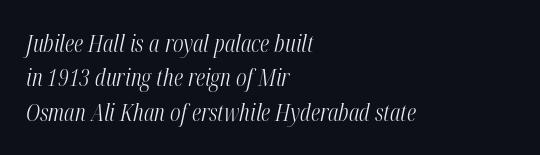
{"italic": "yes", "lean": "right", "slant_degrees": 12, "bold": "no", "underline": "no", "align": "left", "line_spacing": "normal", "line_spacing_ratio": 1.43, "letter_spacing": "normal", "letter_spacing_em": 0.0, "glyph_px": 24}
